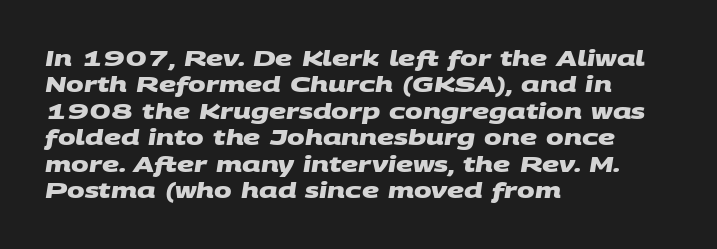
The paragraph shown leans on its left margin. Nobody touched the tracking dial on this one. Whoever set this chose a conventional vertical rhythm. Descender tails drop into unmarked territory.
